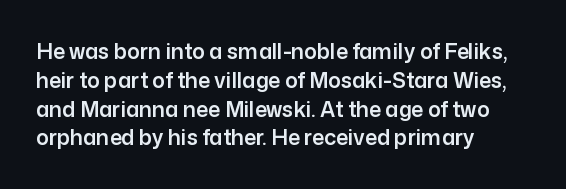
The compositor pushed each line to the left boundary. The strip under each line holds only bare page. When letters stand straight like this, we call the style roman or upright. Letter spacing: default. In terms of leading, this rendering sits right in the middle.
